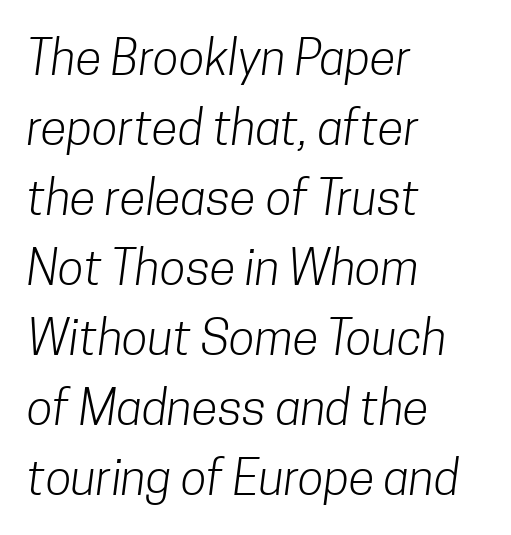
The baseline area is clear. Compared with typical body copy, the letter spacing here is the same. The passage shown is typed in a proportional face where columns would drift. A quiet, ordinary-to-light weight characterises the typeface. The text block is weighted toward the left margin, trailing off unevenly rightward.
